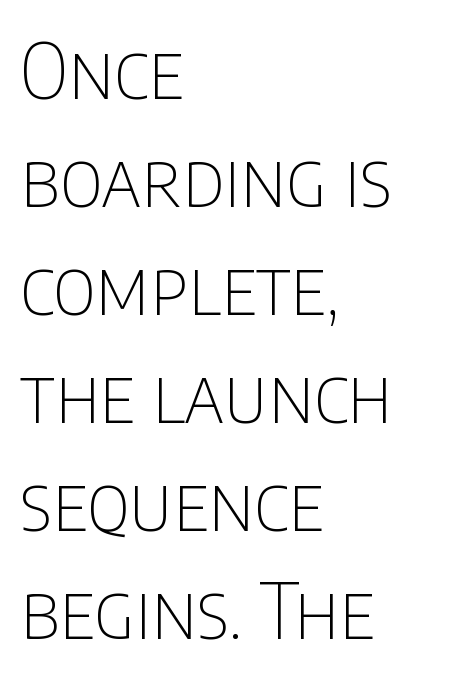
Q: Is the text bold? A: No.
Q: Is the text italic (slanted)? A: No, it is upright.
Q: Is the typeface a serif or a sans-serif typeface? A: Sans-serif.
Q: Is the text underlined? A: No.
Q: How is the paragraph aligned? A: Left-aligned.
Q: Is the spacing between letters normal or unusually wide? A: Normal.
Q: Is the spacing between lines tight, normal or loose? A: Normal.
Q: Width (condensed, normal, or wide)? A: Condensed.
Q: Stroke contrast? A: Low.
Q: x-height? A: Large.
Q: Monospaced? A: No.
